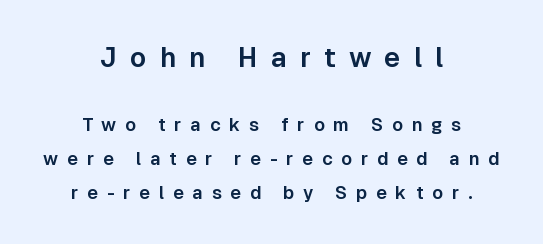
The image shows 27 px text type, upright; set centered, line spacing 1.89x, unusually wide letter spacing (+0.49 em), not underlined; the first (top) block is 1.5x larger.
